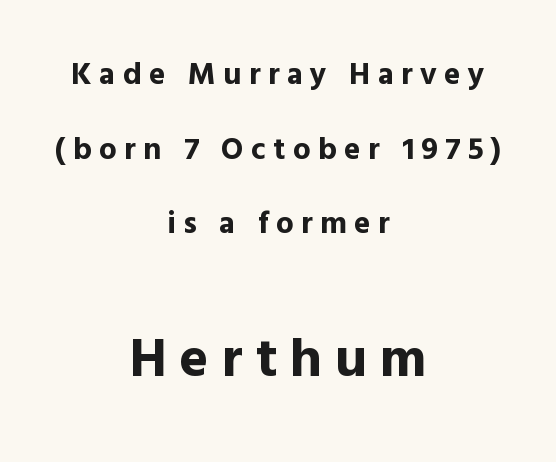
Q: Is the text bold? A: Yes.
Q: Is the text italic (slanted)? A: No, it is upright.
Q: Is the typeface a serif or a sans-serif typeface? A: Sans-serif.
Q: Is the text underlined? A: No.
Q: How is the paragraph aligned? A: Centered.
Q: Is the spacing between letters normal or unusually wide? A: Unusually wide.
Q: Is the spacing between lines tight, normal or loose? A: Loose.
Q: Which block of text is set in a larger size, the first (top) or the second (bottom)? A: The second (bottom) one.
Q: Width (condensed, normal, or wide)? A: Normal.
Q: x-height? A: Medium.
Q: Monospaced? A: No.
